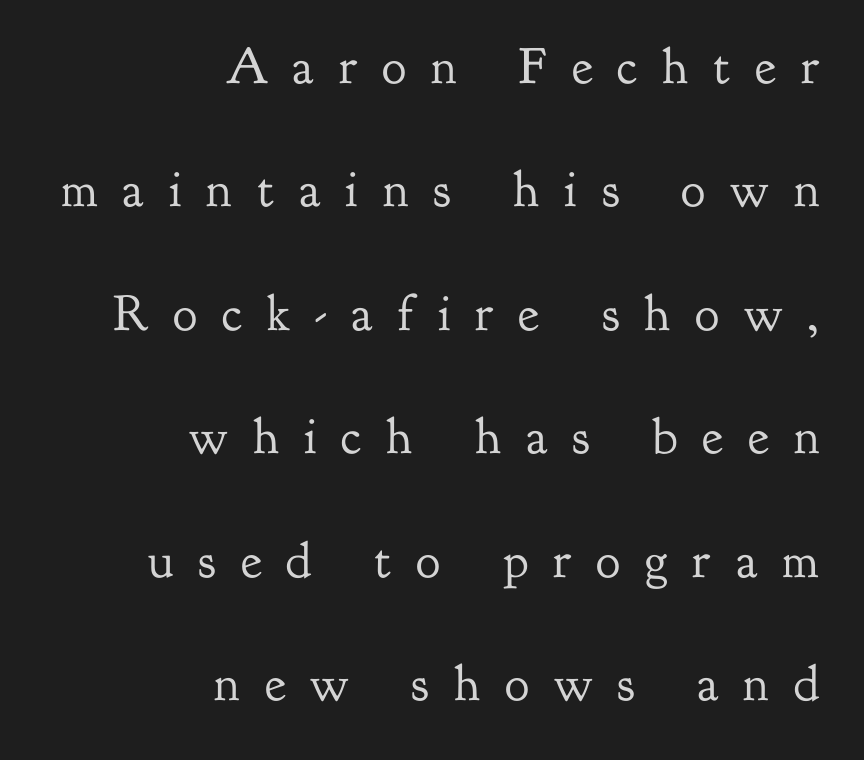
The image shows 51 px regular-weight serif type, upright; set right-aligned, loose line spacing (2.42x), unusually wide letter spacing (+0.49 em), not underlined; low stroke contrast and a small x-height.
